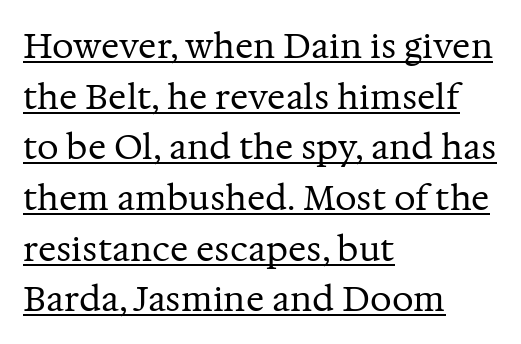
The image shows 34 px regular-weight serif type, upright; set left-aligned, normal line spacing (1.49x), normal letter spacing, underlined; medium stroke contrast and a medium x-height.
